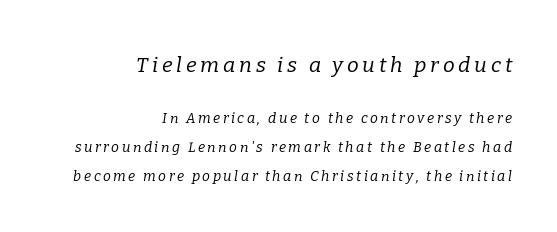
Any mark beneath the type? The region is blank. Unbolded letterforms with no extra heft. This layout puts the oversized block above and the modest block below. Regarding leading, the lines here are spaced well apart.
